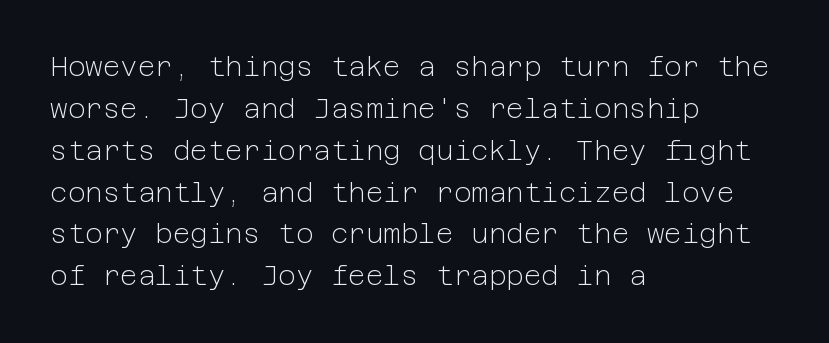
Q: Is the text bold? A: No.
Q: Is the text italic (slanted)? A: No, it is upright.
Q: Is the text underlined? A: No.
Q: How is the paragraph aligned? A: Left-aligned.
Q: Is the spacing between letters normal or unusually wide? A: Normal.
Q: Is the spacing between lines tight, normal or loose? A: Normal.
